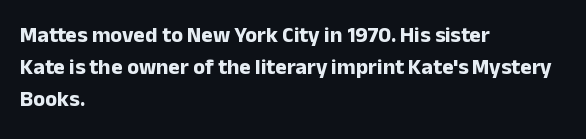
The image shows 22 px bold type, upright; set left-aligned, normal line spacing (1.46x), normal letter spacing, not underlined.
